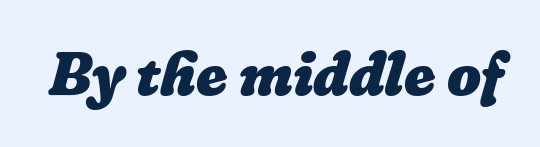
Here the designer chose a conventional face with non-uniform glyph widths. Short note: letters normally spaced. Every letter is thick-stroked: bold, no question. Nobody drew a line under any word here.
